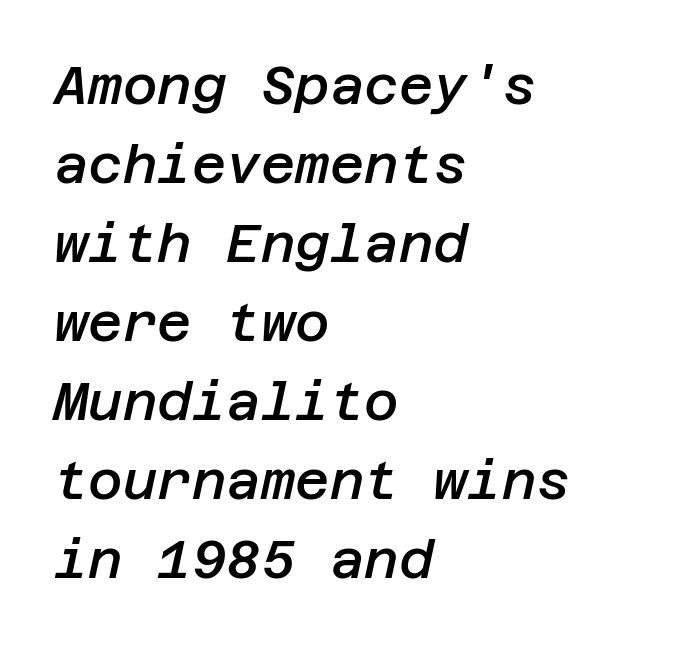
Short and long lines alike share a common starting point at left. On the weight axis this lands at semibold, roughly 600. Default kerning and tracking; the words read as compact shapes. The passage shown is not underscored anywhere. The letters are slanted; this is an italic face. Evenly set lines give the paragraph a standard silhouette.
